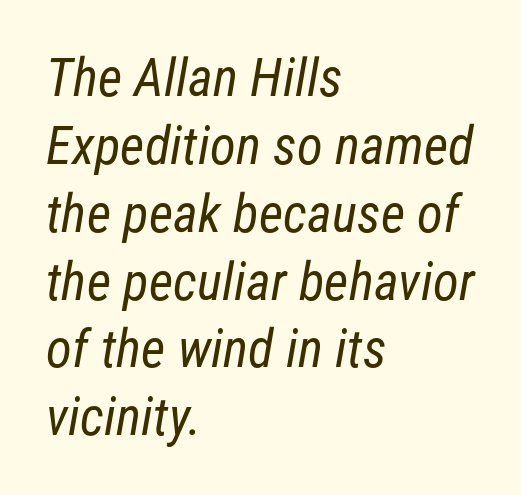
The image shows 53 px regular-weight, condensed sans-serif type; set left-aligned, normal line spacing (1.28x), normal letter spacing, not underlined; low stroke contrast and a medium x-height.
